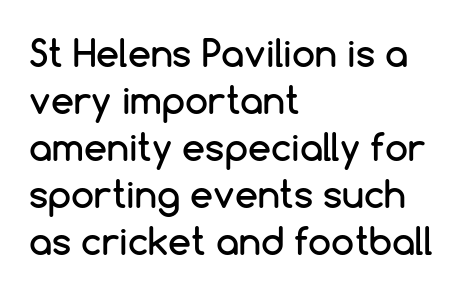
Q: Is the text italic (slanted)? A: No, it is upright.
Q: Is the typeface a serif or a sans-serif typeface? A: Sans-serif.
Q: Is the text underlined? A: No.
Q: How is the paragraph aligned? A: Left-aligned.
Q: Is the spacing between letters normal or unusually wide? A: Normal.
Q: Is the spacing between lines tight, normal or loose? A: Normal.
Q: Width (condensed, normal, or wide)? A: Normal.
Q: Stroke contrast? A: Low.
Q: x-height? A: Medium.
Q: Monospaced? A: No.
